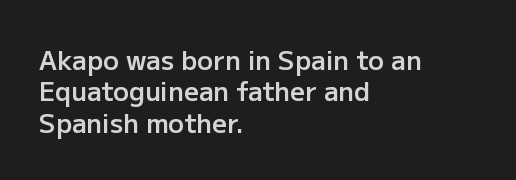
Here the glyphs are tracked normally, forming tight word shapes. Posture: vertical. Quick note: underline off. In CSS terms this would be text-align: left. This is moderately heavy type, rendered in semibold.
